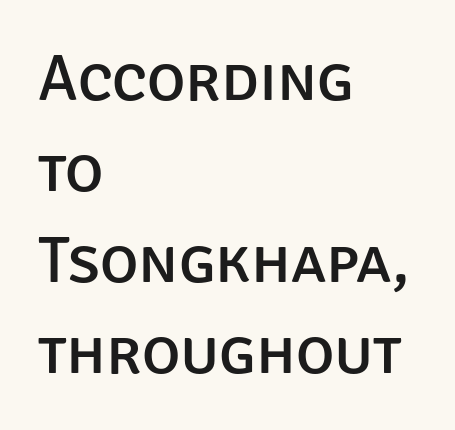
This is sans-serif lettering, the kind often seen on screens and signage. Think of a printed novel: that variable character pitch is what you see here. The typography opts for an upright posture over an oblique one. Rule under the text: the space is simply empty.
